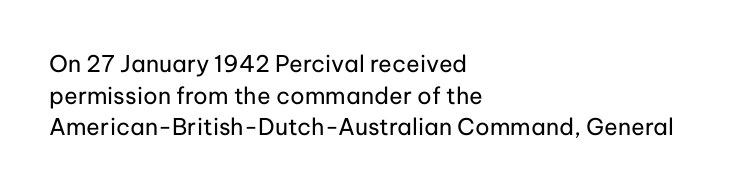
The image shows 23 px text type, upright; set left-aligned, normal line spacing (1.37x), normal letter spacing, not underlined.
